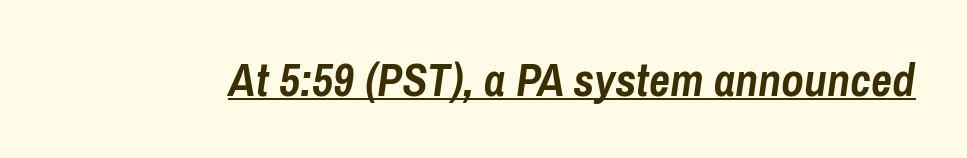
The image shows 46 px semibold, condensed type, italic (leaning right); set normal letter spacing, underlined; low stroke contrast and a medium x-height.
